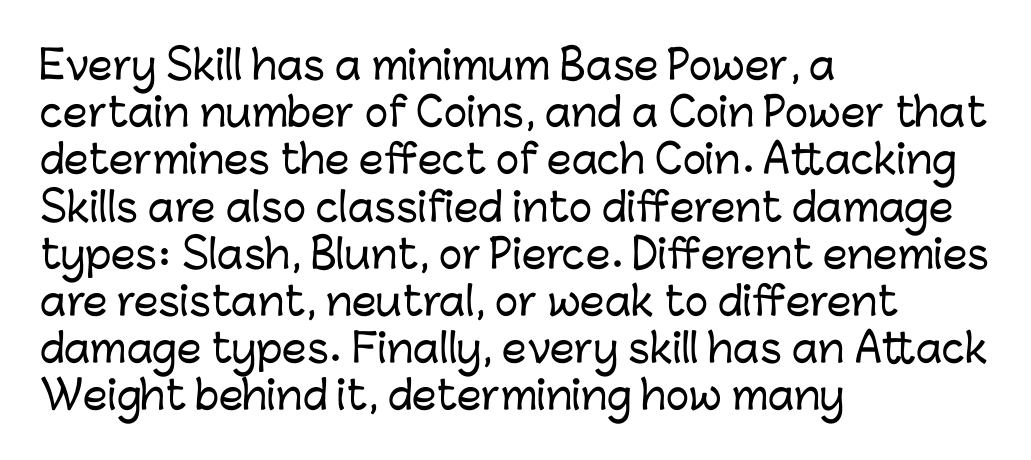
The image shows 39 px sans-serif type, upright; set left-aligned, line spacing 1.21x, normal letter spacing, not underlined; low stroke contrast and a medium x-height.
